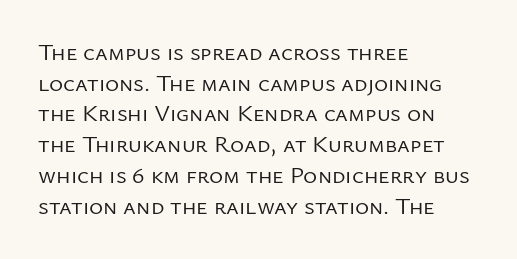
Is the type heavy? It reads as light-to-regular instead. Leftover space on each line is placed entirely after the last word. Characters follow at the spacing the type designer built in. The passage shown stacks its lines at a standard gap.
